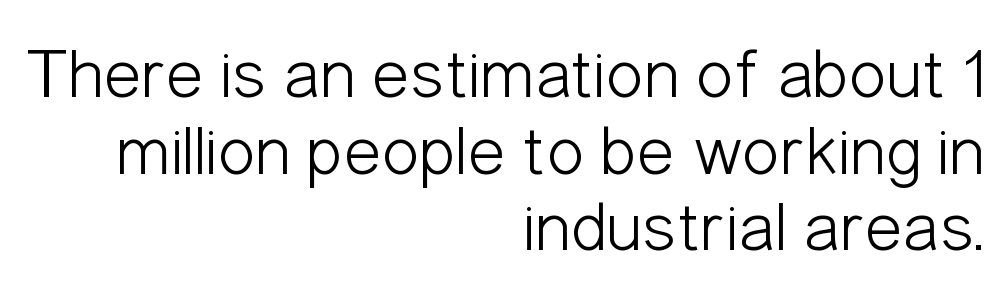
Q: Is the text bold? A: No.
Q: Is the text italic (slanted)? A: No, it is upright.
Q: Is the typeface a serif or a sans-serif typeface? A: Sans-serif.
Q: Is the text underlined? A: No.
Q: How is the paragraph aligned? A: Right-aligned.
Q: Is the spacing between letters normal or unusually wide? A: Normal.
Q: Is the spacing between lines tight, normal or loose? A: Tight.
Q: Width (condensed, normal, or wide)? A: Condensed.
Q: Stroke contrast? A: Low.
Q: x-height? A: Medium.
Q: Monospaced? A: No.
